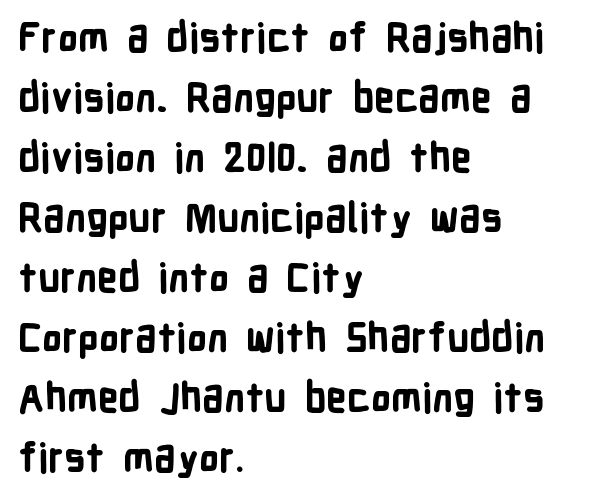
The image shows 40 px bold, condensed sans-serif type, upright; set left-aligned, normal line spacing (1.5x), normal letter spacing, not underlined; low stroke contrast and a medium x-height.
